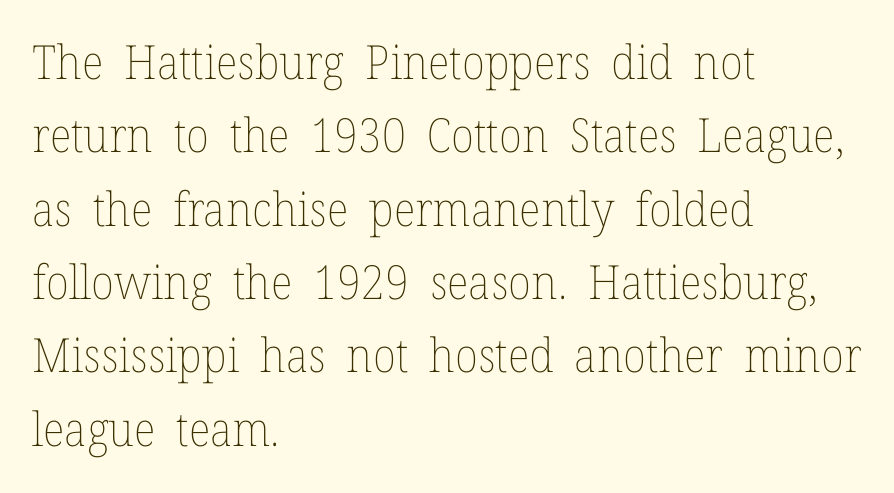
The image shows 47 px thin type, upright; set left-aligned, normal line spacing (1.56x), normal letter spacing, not underlined; low stroke contrast and a medium x-height.
